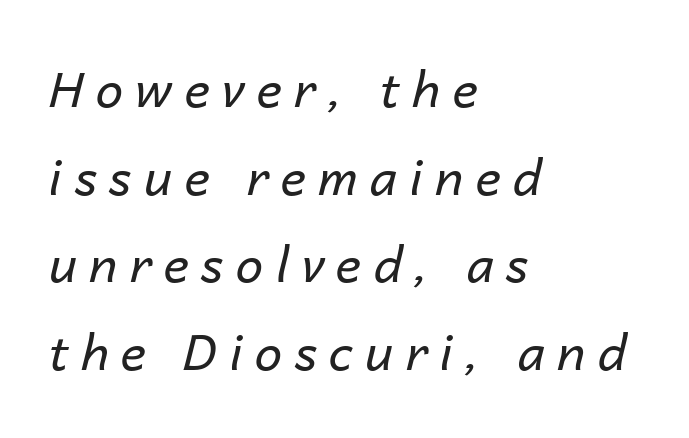
{"italic": "yes", "lean": "right", "slant_degrees": 14, "bold": "no", "weight": "regular", "width": "normal", "stroke_contrast": "low", "x_height": "medium", "monospaced": "no", "underline": "no", "align": "left", "line_spacing_ratio": 1.79, "letter_spacing": "wide", "letter_spacing_em": 0.25, "glyph_px": 49}
